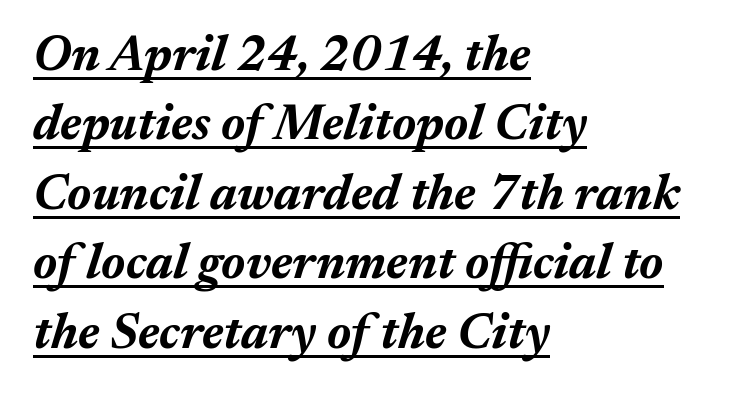
{"italic": "yes", "lean": "right", "slant_degrees": 17, "bold": "yes", "weight": "bold", "width": "normal", "stroke_contrast": "medium", "x_height": "medium", "monospaced": "no", "underline": "yes", "align": "left", "line_spacing": "normal", "line_spacing_ratio": 1.39, "letter_spacing": "normal", "letter_spacing_em": 0.0, "glyph_px": 50}
